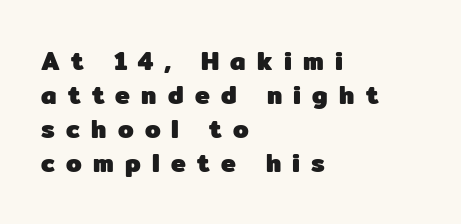
The image shows 25 px bold type, upright; set left-aligned, normal line spacing (1.36x), unusually wide letter spacing (+0.45 em), not underlined.
